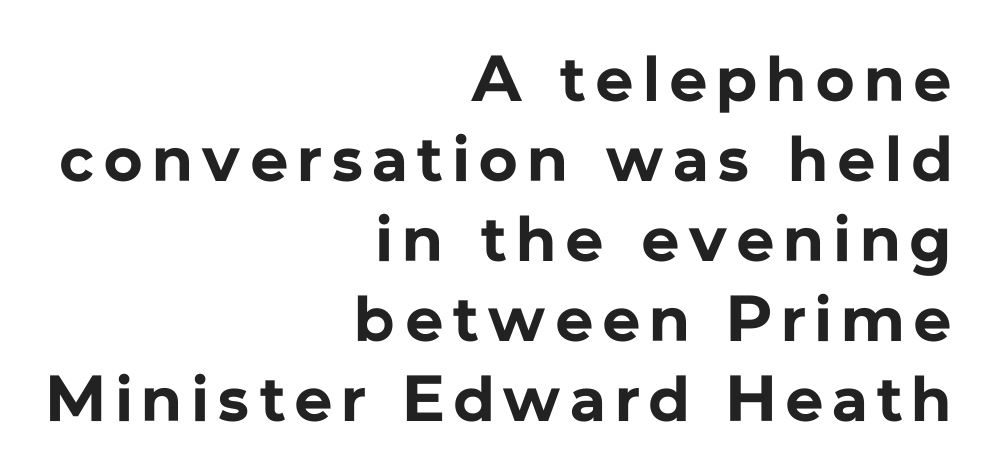
Q: Is the text bold? A: Yes.
Q: Is the text italic (slanted)? A: No, it is upright.
Q: Is the typeface a serif or a sans-serif typeface? A: Sans-serif.
Q: Is the text underlined? A: No.
Q: How is the paragraph aligned? A: Right-aligned.
Q: Width (condensed, normal, or wide)? A: Normal.
Q: Stroke contrast? A: Low.
Q: x-height? A: Medium.
Q: Monospaced? A: No.
